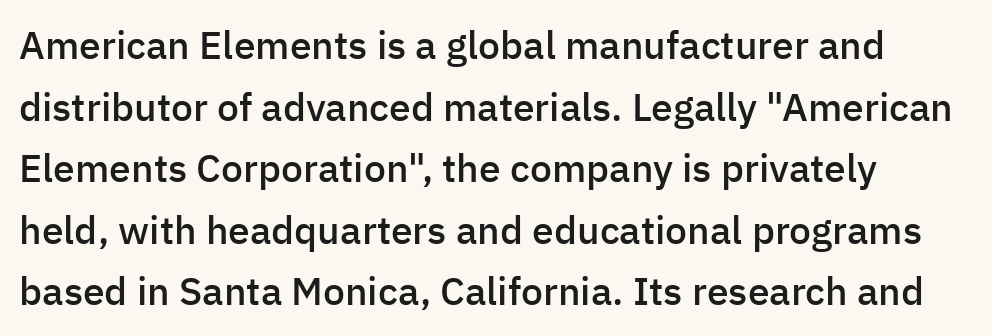
{"serif": "no", "italic": "no", "bold": "semi", "weight": "semibold", "width": "normal", "stroke_contrast": "low", "x_height": "medium", "monospaced": "no", "underline": "no", "align": "left", "line_spacing": "normal", "line_spacing_ratio": 1.58, "letter_spacing": "normal", "letter_spacing_em": 0.0, "glyph_px": 39}
